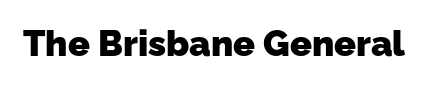
Q: Is the text bold? A: Yes.
Q: Is the typeface a serif or a sans-serif typeface? A: Sans-serif.
Q: Is the text underlined? A: No.
Q: Is the spacing between letters normal or unusually wide? A: Normal.
Q: Width (condensed, normal, or wide)? A: Normal.
Q: Stroke contrast? A: Low.
Q: x-height? A: Medium.
Q: Monospaced? A: No.
